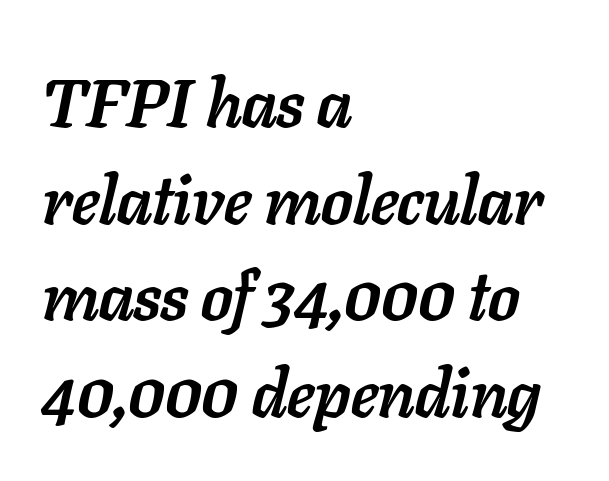
In terms of posture, this sample is oblique. Left-aligned paragraph, ragged on the right. This block has exactly the height ordinary leading produces. Heavy, bold letterforms.
